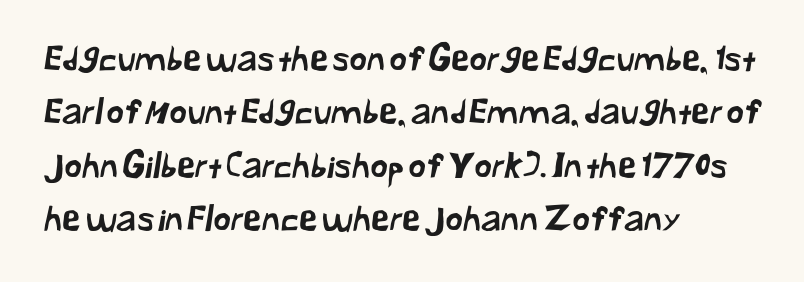
A typesetter would call this proportional, since set widths differ per character. The space between consecutive lines is moderate. Words appear dense and cohesive because spacing is normal. Casual observation: everything's shoved over to the left. The passage shown is not underscored anywhere.
